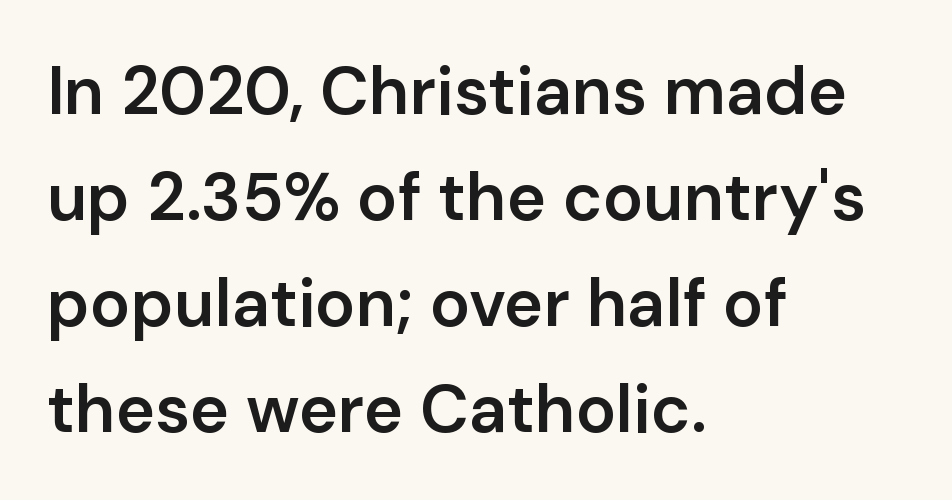
The image shows 67 px semibold sans-serif type, upright; set left-aligned, normal line spacing (1.58x), normal letter spacing, not underlined; low stroke contrast and a medium x-height.
